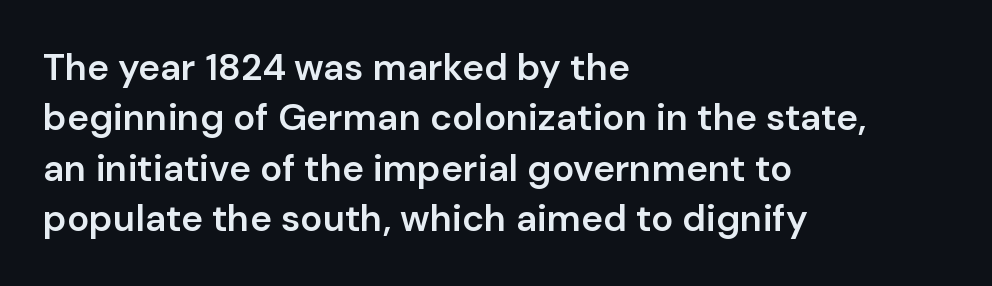
{"serif": "no", "italic": "no", "bold": "semi", "weight": "semibold", "width": "normal", "stroke_contrast": "low", "x_height": "medium", "monospaced": "no", "underline": "no", "align": "left", "line_spacing": "normal", "line_spacing_ratio": 1.36, "letter_spacing": "normal", "letter_spacing_em": 0.0, "glyph_px": 37}
